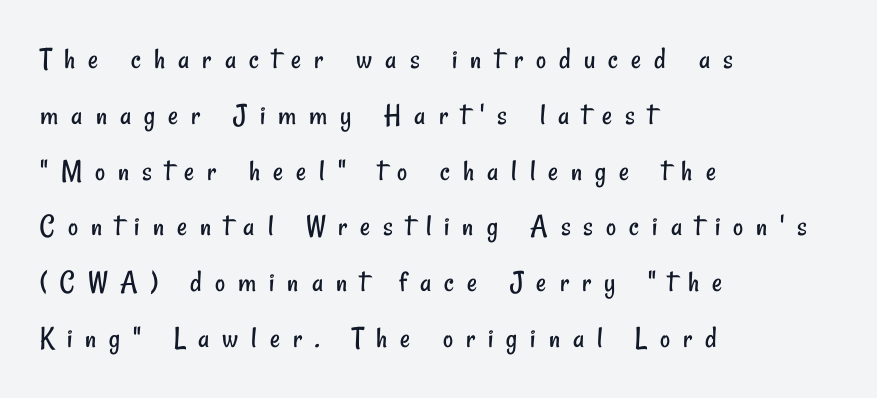
{"serif": "no", "bold": "no", "weight": "regular", "width": "condensed", "stroke_contrast": "low", "x_height": "small", "monospaced": "no", "underline": "no", "align": "left", "line_spacing_ratio": 1.8, "letter_spacing": "wide", "letter_spacing_em": 0.42, "glyph_px": 31}
